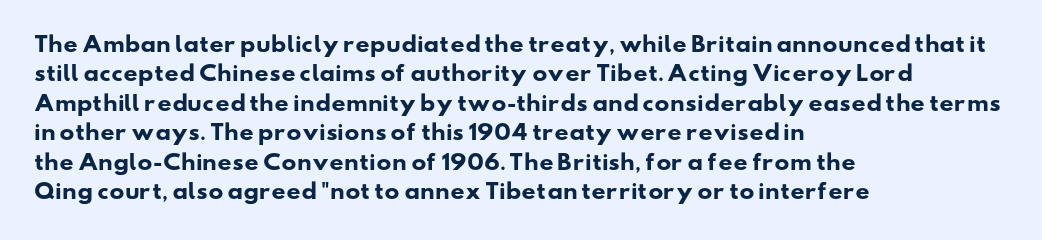
{"bold": "yes", "underline": "no", "align": "left", "line_spacing": "normal", "line_spacing_ratio": 1.47, "letter_spacing": "normal", "letter_spacing_em": 0.0, "glyph_px": 20}
